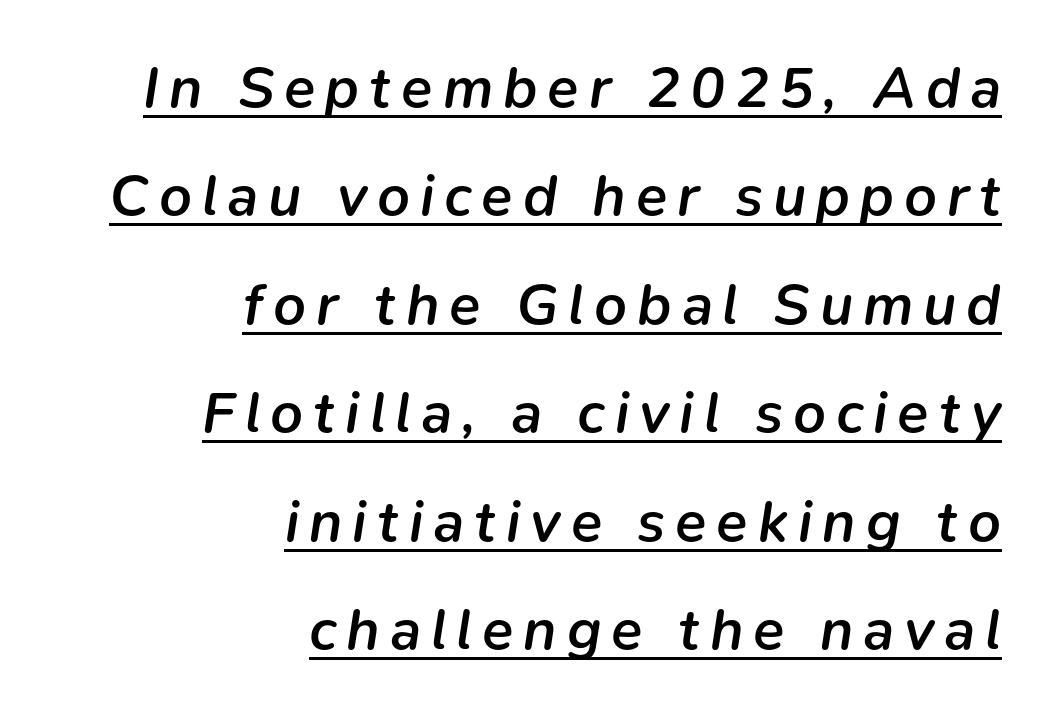
The image shows 58 px semibold type, italic (leaning right); set right-aligned, line spacing 1.87x, underlined; low stroke contrast and a medium x-height.
